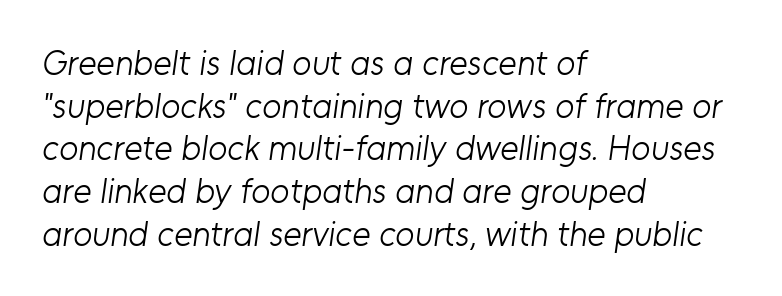
Q: Is the text bold? A: No.
Q: Is the typeface a serif or a sans-serif typeface? A: Sans-serif.
Q: Is the text underlined? A: No.
Q: How is the paragraph aligned? A: Left-aligned.
Q: Is the spacing between letters normal or unusually wide? A: Normal.
Q: Width (condensed, normal, or wide)? A: Normal.
Q: Stroke contrast? A: Low.
Q: x-height? A: Medium.
Q: Monospaced? A: No.
